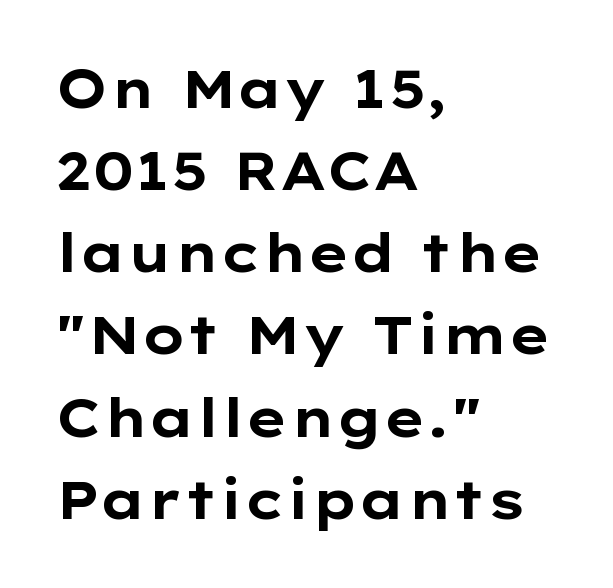
The image shows 53 px bold, wide sans-serif type, upright; set left-aligned, normal line spacing (1.55x), normal letter spacing, not underlined; low stroke contrast and a medium x-height.
